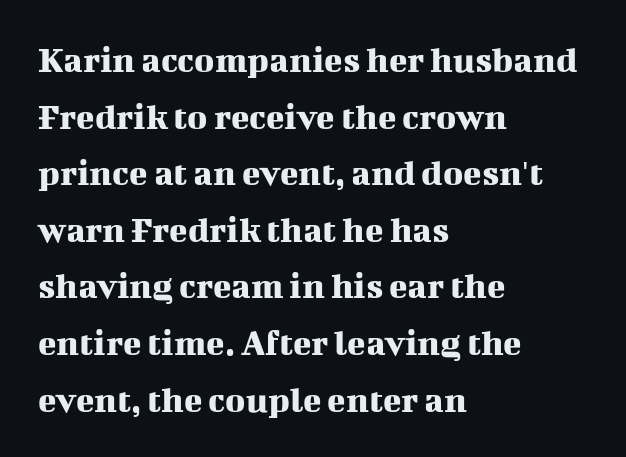
{"serif": "yes", "italic": "no", "width": "normal", "stroke_contrast": "medium", "x_height": "medium", "monospaced": "no", "underline": "no", "align": "left", "line_spacing": "normal", "line_spacing_ratio": 1.49, "letter_spacing": "normal", "letter_spacing_em": 0.0, "glyph_px": 38}
